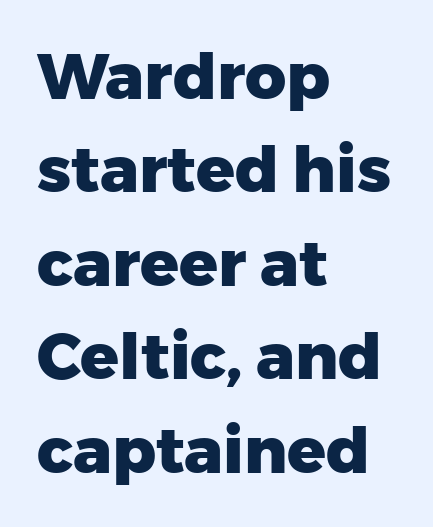
The image shows 64 px heavy sans-serif type, upright; set left-aligned, normal line spacing (1.46x), normal letter spacing, not underlined; low stroke contrast and a medium x-height.
